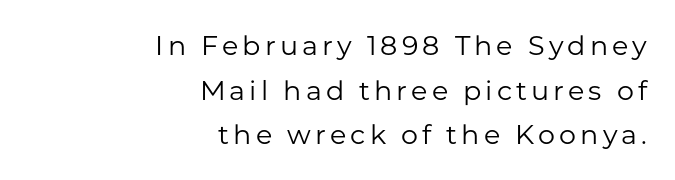
Students, observe: this is what conventionally led text looks like. On a weight scale, this lands at 450 or below. A flush-right, rag-left setting is used for this passage. Check the space under the baseline: it is left empty. In terms of posture, this sample is upright.
